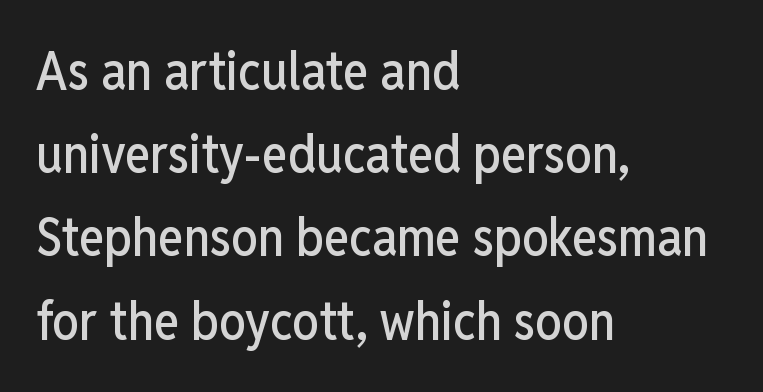
{"serif": "no", "italic": "no", "width": "condensed", "stroke_contrast": "low", "x_height": "medium", "monospaced": "no", "underline": "no", "align": "left", "line_spacing": "normal", "line_spacing_ratio": 1.57, "letter_spacing": "normal", "letter_spacing_em": 0.0, "glyph_px": 53}
